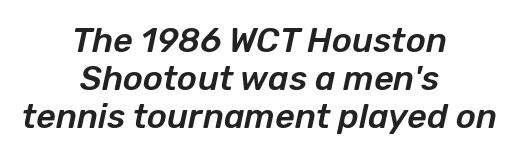
Q: Is the text italic (slanted)? A: Yes, it leans right by about 12 degrees.
Q: Is the text underlined? A: No.
Q: How is the paragraph aligned? A: Centered.
Q: Is the spacing between letters normal or unusually wide? A: Normal.
Q: Is the spacing between lines tight, normal or loose? A: Tight.
Q: Width (condensed, normal, or wide)? A: Normal.
Q: Stroke contrast? A: Low.
Q: x-height? A: Medium.
Q: Monospaced? A: No.
